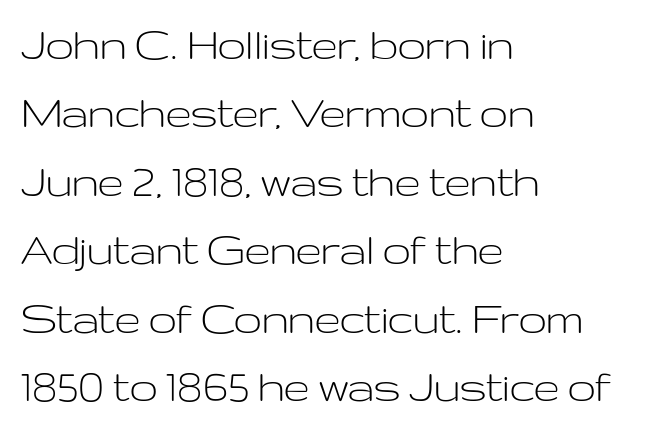
Nothing sits at the stroke ends, so this counts as sans-serif. The horizontal fit of the characters is conventional and even. On a weight scale, this lands at 450 or below. The letters stand straight up with perfectly vertical stems. A clean baseline with only descenders dipping below it.
